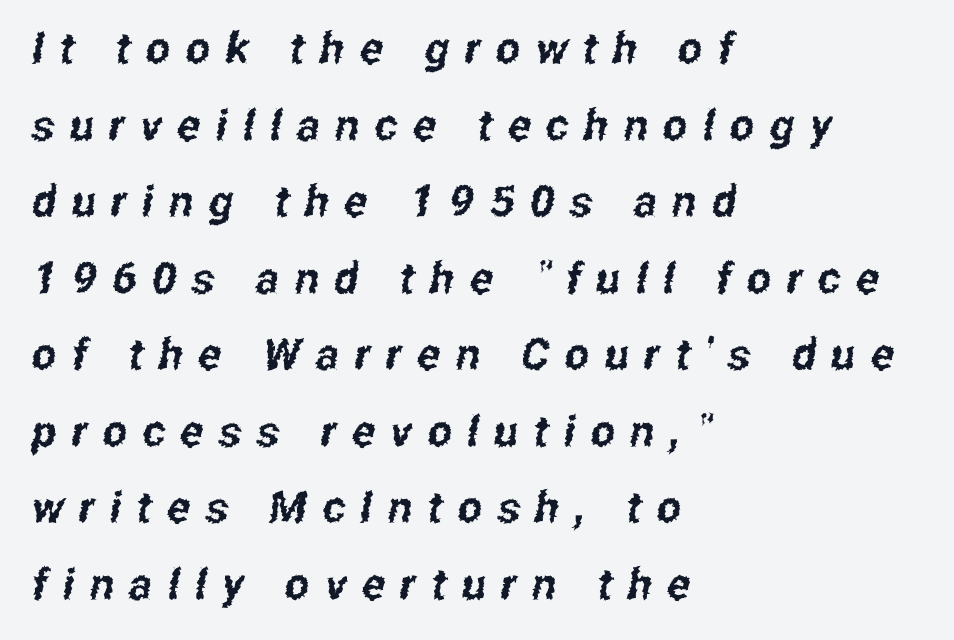
If you drew a ruler down the left edge, every line would touch it. The line texture is sparse and dotted thanks to wide tracking. The rendering uses natural spacing where letterforms have individual widths. The characters display no serif detailing; their extremities are plain.
